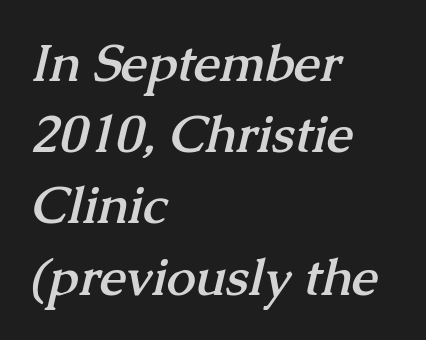
Compared with a centered layout, this one pins lines to the left instead. A normal amount of white space separates one row of letters from the next. Between one letter and the next there's only the usual sliver of space. The rendering uses natural spacing where letterforms have individual widths. Underlining? Definitely not there. These lines are composed in type with serifs.
